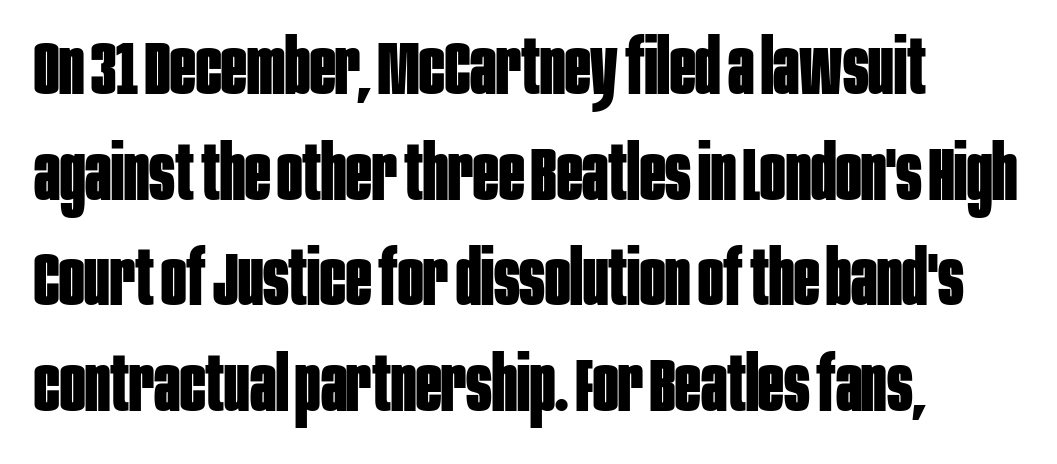
{"serif": "no", "italic": "no", "bold": "yes", "weight": "bold", "width": "condensed", "stroke_contrast": "low", "x_height": "large", "monospaced": "no", "underline": "no", "line_spacing": "normal", "line_spacing_ratio": 1.41, "letter_spacing": "normal", "letter_spacing_em": 0.0, "glyph_px": 75}
